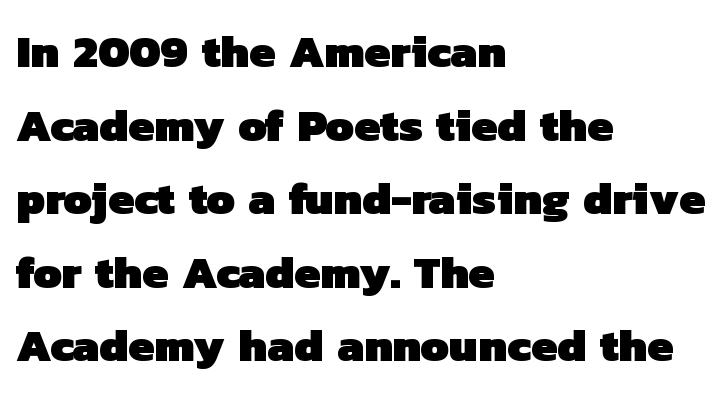
Q: Is the text bold? A: Yes.
Q: Is the typeface a serif or a sans-serif typeface? A: Sans-serif.
Q: Is the text underlined? A: No.
Q: How is the paragraph aligned? A: Left-aligned.
Q: Is the spacing between letters normal or unusually wide? A: Normal.
Q: Is the spacing between lines tight, normal or loose? A: Normal.
Q: Width (condensed, normal, or wide)? A: Normal.
Q: Stroke contrast? A: Low.
Q: x-height? A: Medium.
Q: Monospaced? A: No.
